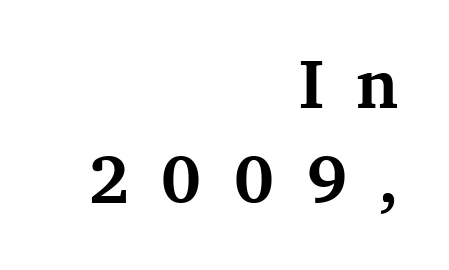
{"serif": "yes", "italic": "no", "bold": "yes", "weight": "bold", "width": "normal", "stroke_contrast": "medium", "x_height": "medium", "monospaced": "no", "underline": "no", "align": "right", "line_spacing": "normal", "line_spacing_ratio": 1.4, "letter_spacing": "wide", "letter_spacing_em": 0.48, "glyph_px": 68}
